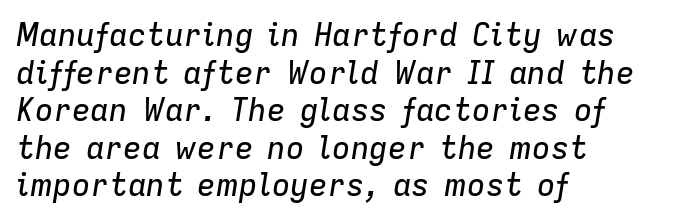
The image shows 31 px text type, italic (leaning right); set left-aligned, line spacing 1.21x, normal letter spacing, not underlined; low stroke contrast and a medium x-height.
